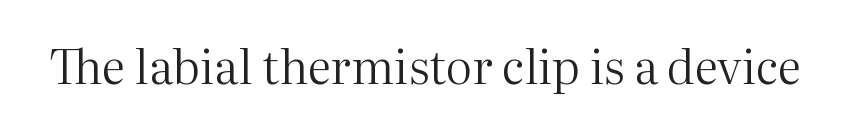
Q: Is the text bold? A: No.
Q: Is the text italic (slanted)? A: No, it is upright.
Q: Is the typeface a serif or a sans-serif typeface? A: Serif.
Q: Is the text underlined? A: No.
Q: Is the spacing between letters normal or unusually wide? A: Normal.
Q: Width (condensed, normal, or wide)? A: Normal.
Q: Stroke contrast? A: Medium.
Q: x-height? A: Medium.
Q: Monospaced? A: No.
